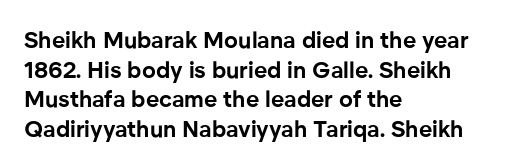
The image shows 23 px bold type, upright; set left-aligned, normal line spacing (1.29x), normal letter spacing, not underlined.
